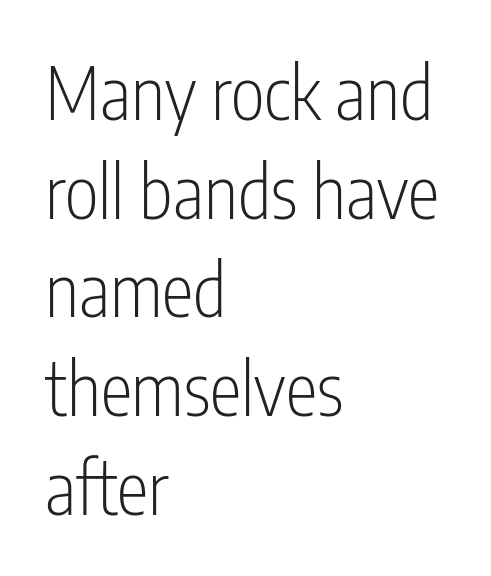
Q: Is the text bold? A: No.
Q: Is the text italic (slanted)? A: No, it is upright.
Q: Is the typeface a serif or a sans-serif typeface? A: Sans-serif.
Q: Is the text underlined? A: No.
Q: How is the paragraph aligned? A: Left-aligned.
Q: Is the spacing between letters normal or unusually wide? A: Normal.
Q: Is the spacing between lines tight, normal or loose? A: Normal.
Q: Width (condensed, normal, or wide)? A: Condensed.
Q: Stroke contrast? A: Low.
Q: x-height? A: Medium.
Q: Monospaced? A: No.
